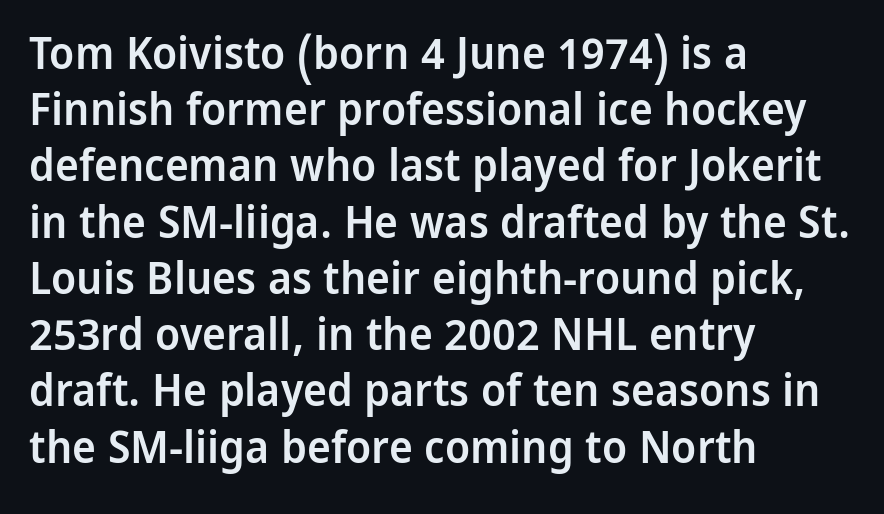
The image shows 45 px semibold sans-serif type, upright; set left-aligned, normal line spacing (1.25x), normal letter spacing, not underlined; low stroke contrast and a medium x-height.
